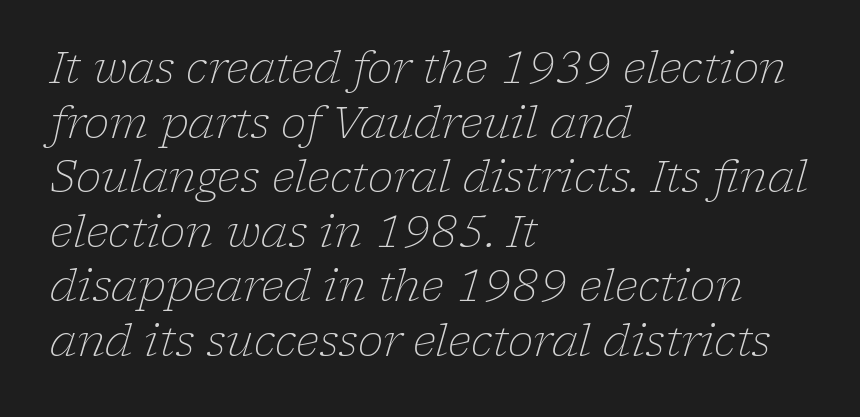
The image shows 43 px light serif type, italic (leaning right); set left-aligned, normal line spacing (1.27x), normal letter spacing, not underlined; low stroke contrast and a medium x-height.
